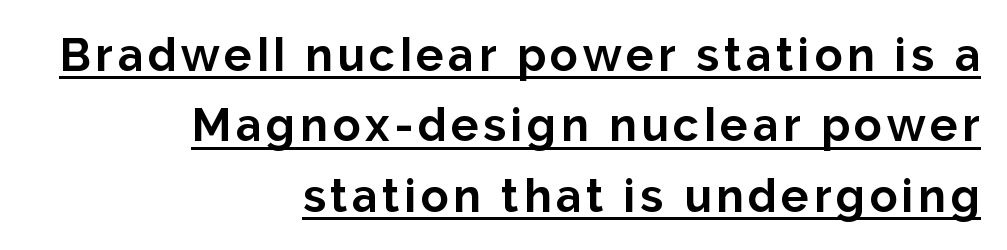
{"serif": "no", "italic": "no", "bold": "yes", "weight": "bold", "width": "normal", "stroke_contrast": "low", "x_height": "medium", "monospaced": "no", "underline": "yes", "align": "right", "line_spacing": "normal", "line_spacing_ratio": 1.53, "glyph_px": 46}
